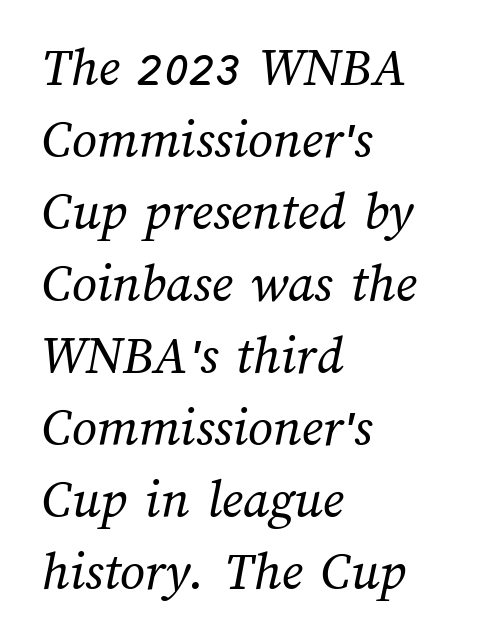
{"bold": "no", "weight": "regular", "width": "normal", "stroke_contrast": "medium", "x_height": "medium", "monospaced": "no", "underline": "no", "align": "left", "line_spacing": "normal", "line_spacing_ratio": 1.31, "letter_spacing": "normal", "letter_spacing_em": 0.0, "glyph_px": 55}
